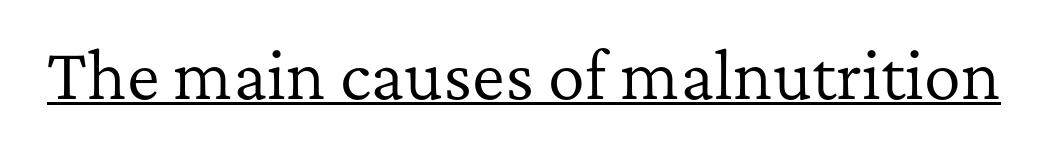
The image shows 62 px regular-weight serif type, upright; set normal letter spacing, underlined; low stroke contrast and a medium x-height.
